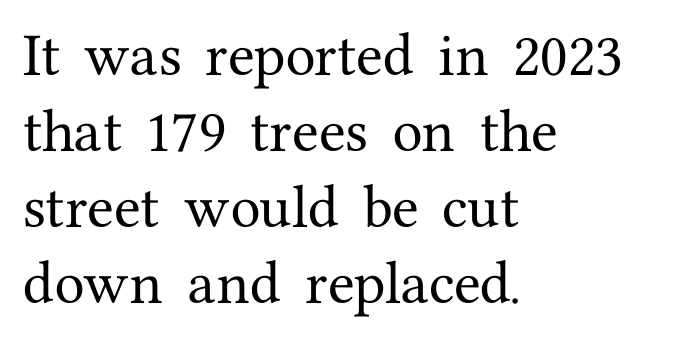
The image shows 49 px serif type, upright; set left-aligned, normal line spacing (1.55x), normal letter spacing, not underlined; medium stroke contrast and a medium x-height.
